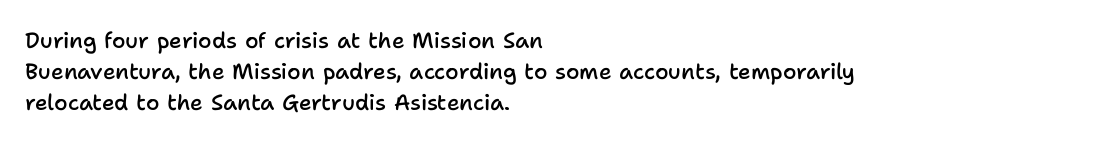
The image shows 22 px text type, upright; set left-aligned, normal line spacing (1.4x), normal letter spacing, not underlined.
